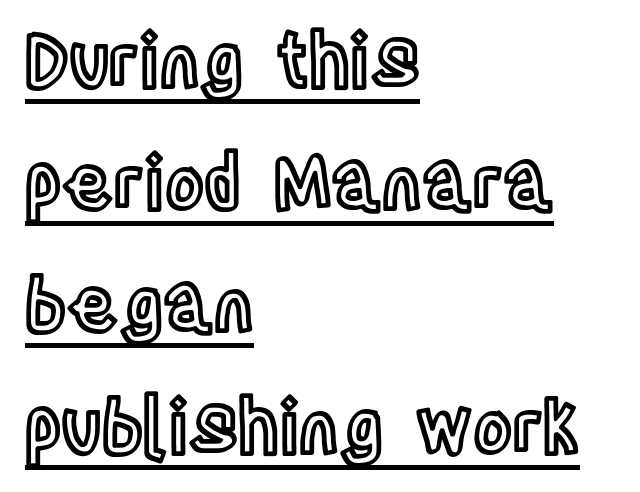
Q: Is the text italic (slanted)? A: No, it is upright.
Q: Is the text underlined? A: Yes.
Q: How is the paragraph aligned? A: Left-aligned.
Q: Is the spacing between letters normal or unusually wide? A: Normal.
Q: Is the spacing between lines tight, normal or loose? A: Normal.
Q: Width (condensed, normal, or wide)? A: Condensed.
Q: x-height? A: Large.
Q: Monospaced? A: No.
